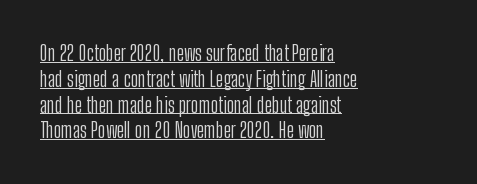
{"italic": "no", "bold": "no", "underline": "yes", "align": "left", "line_spacing_ratio": 1.23, "letter_spacing": "normal", "letter_spacing_em": 0.0, "glyph_px": 21}
